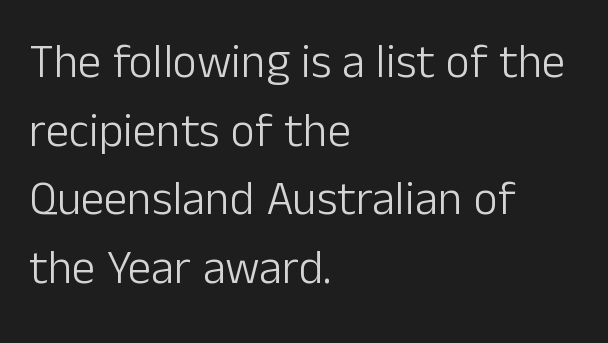
Q: Is the text bold? A: No.
Q: Is the text italic (slanted)? A: No, it is upright.
Q: Is the typeface a serif or a sans-serif typeface? A: Sans-serif.
Q: Is the text underlined? A: No.
Q: How is the paragraph aligned? A: Left-aligned.
Q: Is the spacing between letters normal or unusually wide? A: Normal.
Q: Is the spacing between lines tight, normal or loose? A: Normal.
Q: Width (condensed, normal, or wide)? A: Normal.
Q: Stroke contrast? A: Low.
Q: x-height? A: Medium.
Q: Monospaced? A: No.
